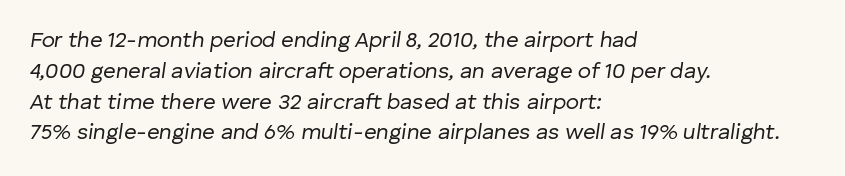
The image shows 22 px text type, italic (leaning right); set left-aligned, normal line spacing (1.4x), normal letter spacing, not underlined.
